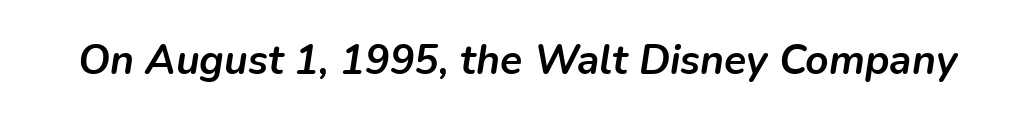
Q: Is the text bold? A: Yes.
Q: Is the text italic (slanted)? A: Yes, it leans right by about 9 degrees.
Q: Is the text underlined? A: No.
Q: Is the spacing between letters normal or unusually wide? A: Normal.
Q: Width (condensed, normal, or wide)? A: Normal.
Q: Stroke contrast? A: Low.
Q: x-height? A: Medium.
Q: Monospaced? A: No.
